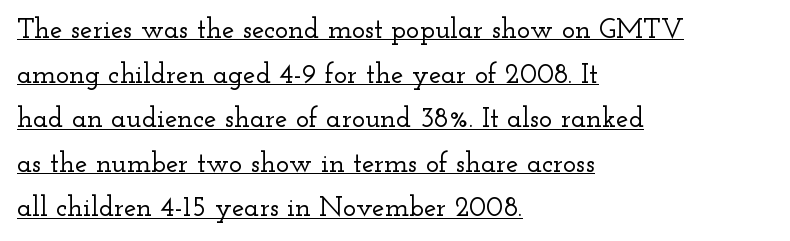
This sample has the flowing, uneven cadence of proportional lettering. The line-height multiplier appears to be the usual default. Posture: straight, roman, zero tilt. The horizontal fit of the characters is conventional and even. Students, observe the line beneath the letters — that is underlining. The typeface chosen for these lines features serifs.
